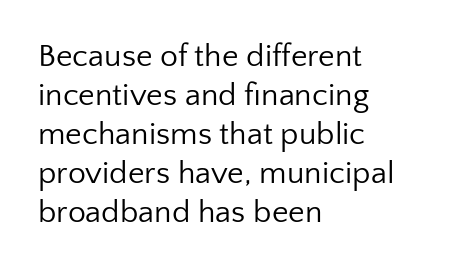
The lettering stays uniformly vertical, giving the passage a roman look. Observe the ordinary spacing: letters are neighbours, not strangers. The foot of each line stays bare and open. The passage is arranged the way most books set body copy — flush left. Stem width sits at or under what a default text font uses. Is this a fixed-width face? No — the glyphs have proportional, varying widths.
